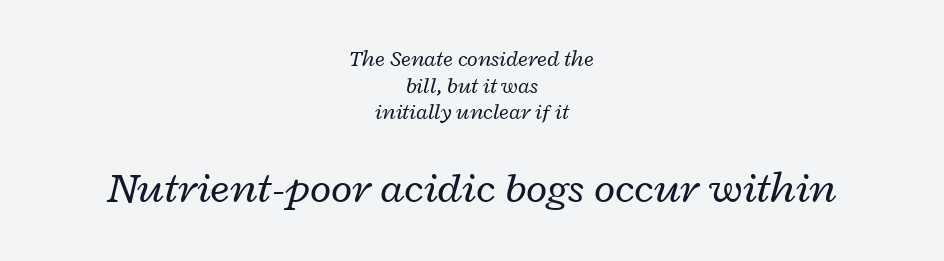
Note: smaller setting up top, larger setting below. Unmarked baselines from the first word to the last. Character widths vary here, with narrow letters taking less room than wide ones. The characters are drawn with everyday or finer stroke widths. Nobody touched the tracking dial on this one.
